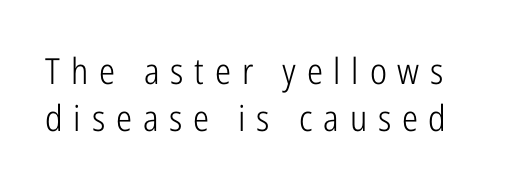
{"serif": "no", "italic": "no", "bold": "no", "weight": "light", "width": "condensed", "stroke_contrast": "low", "x_height": "medium", "monospaced": "no", "underline": "no", "line_spacing": "normal", "line_spacing_ratio": 1.31, "letter_spacing": "wide", "letter_spacing_em": 0.3, "glyph_px": 36}
